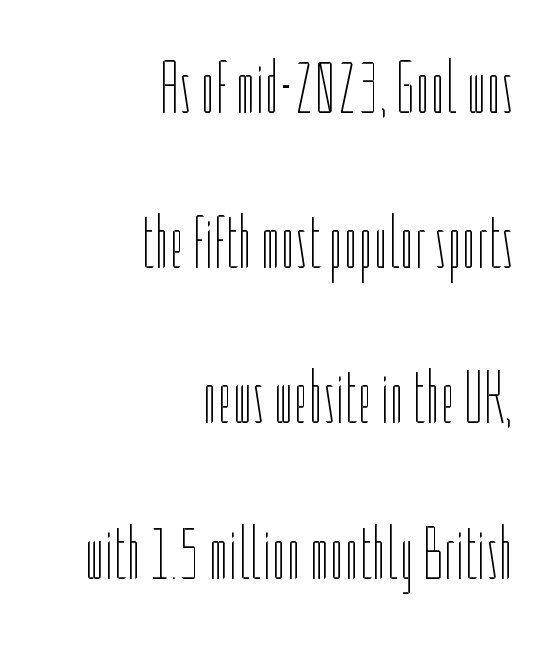
Q: Is the text bold? A: No.
Q: Is the text italic (slanted)? A: No, it is upright.
Q: Is the text underlined? A: No.
Q: How is the paragraph aligned? A: Right-aligned.
Q: Is the spacing between letters normal or unusually wide? A: Normal.
Q: Is the spacing between lines tight, normal or loose? A: Loose.
Q: Width (condensed, normal, or wide)? A: Condensed.
Q: Stroke contrast? A: Low.
Q: x-height? A: Medium.
Q: Monospaced? A: No.
